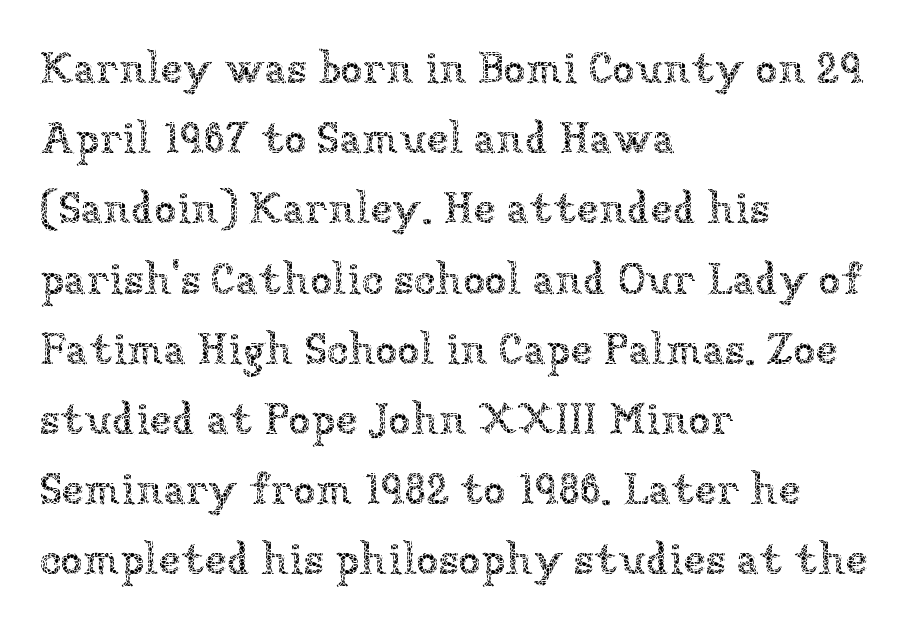
Q: Is the text bold? A: No.
Q: Is the text italic (slanted)? A: No, it is upright.
Q: Is the text underlined? A: No.
Q: How is the paragraph aligned? A: Left-aligned.
Q: Is the spacing between letters normal or unusually wide? A: Normal.
Q: Is the spacing between lines tight, normal or loose? A: Normal.
Q: Width (condensed, normal, or wide)? A: Normal.
Q: Stroke contrast? A: Low.
Q: x-height? A: Medium.
Q: Monospaced? A: No.
